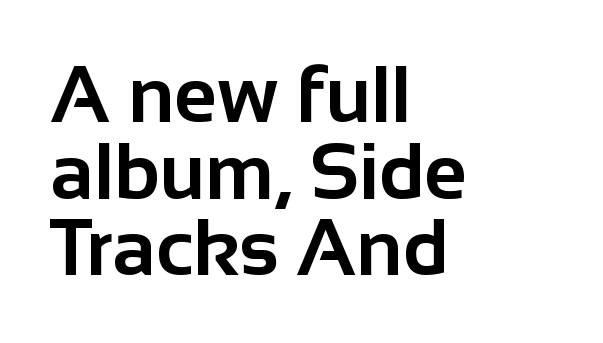
Q: Is the text bold? A: Yes.
Q: Is the text italic (slanted)? A: No, it is upright.
Q: Is the typeface a serif or a sans-serif typeface? A: Sans-serif.
Q: Is the text underlined? A: No.
Q: How is the paragraph aligned? A: Left-aligned.
Q: Is the spacing between letters normal or unusually wide? A: Normal.
Q: Is the spacing between lines tight, normal or loose? A: Tight.
Q: Width (condensed, normal, or wide)? A: Normal.
Q: Stroke contrast? A: Low.
Q: x-height? A: Medium.
Q: Monospaced? A: No.
